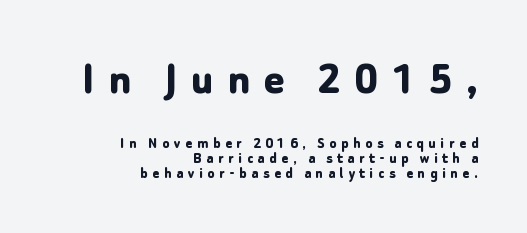
The image shows 48 px bold sans-serif type, upright; set right-aligned, tight line spacing (0.95x), unusually wide letter spacing (+0.29 em), not underlined; the first (top) block is 3.0x larger; low stroke contrast and a medium x-height.
